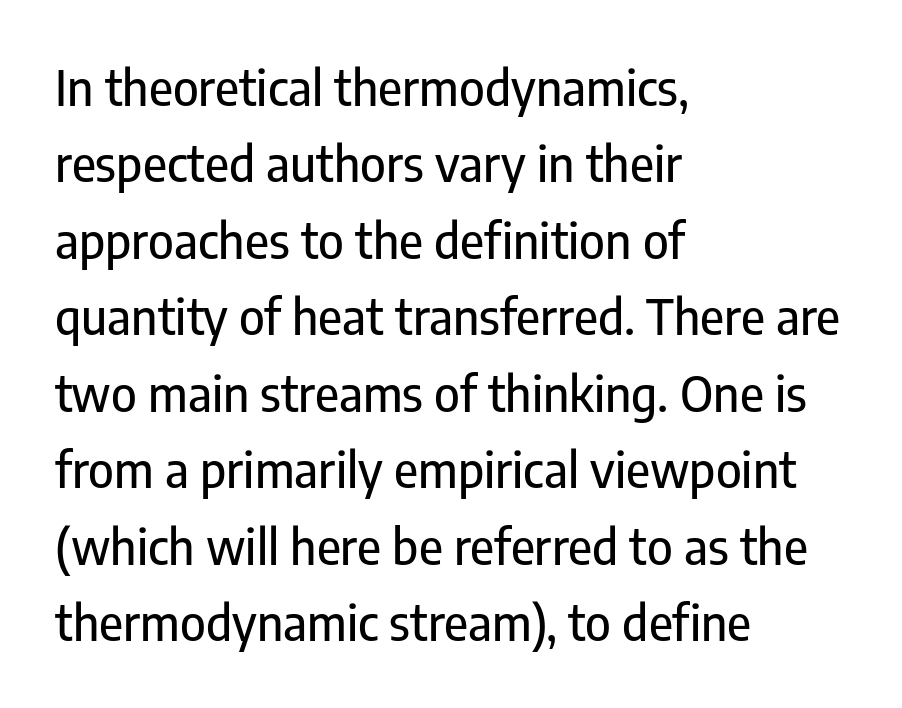
The image shows 49 px condensed sans-serif type, upright; set left-aligned, normal line spacing (1.56x), normal letter spacing, not underlined; low stroke contrast and a medium x-height.
